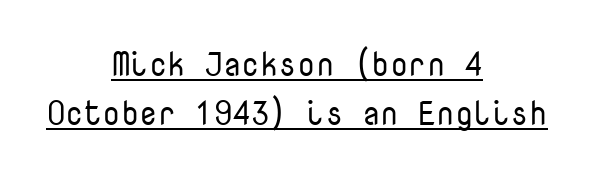
Letterform terminals end flat and unadorned throughout the passage. Is the letter spacing exaggerated? No — it looks like the ordinary default. Does the copy run flush right? No — it is centered line by line. The passage shown is typed in a monospace face where columns stay perfectly aligned. Nothing heavy about these letters — not bold at all. Has an underline been added? It has.
